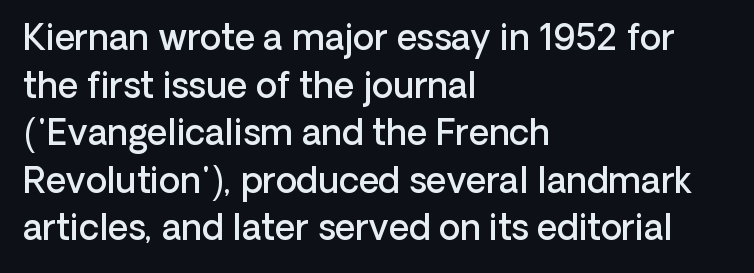
Q: Is the text bold? A: Semi-bold.
Q: Is the text italic (slanted)? A: No, it is upright.
Q: Is the typeface a serif or a sans-serif typeface? A: Sans-serif.
Q: Is the text underlined? A: No.
Q: How is the paragraph aligned? A: Left-aligned.
Q: Is the spacing between letters normal or unusually wide? A: Normal.
Q: Is the spacing between lines tight, normal or loose? A: Normal.
Q: Width (condensed, normal, or wide)? A: Normal.
Q: Stroke contrast? A: Low.
Q: x-height? A: Medium.
Q: Monospaced? A: No.
